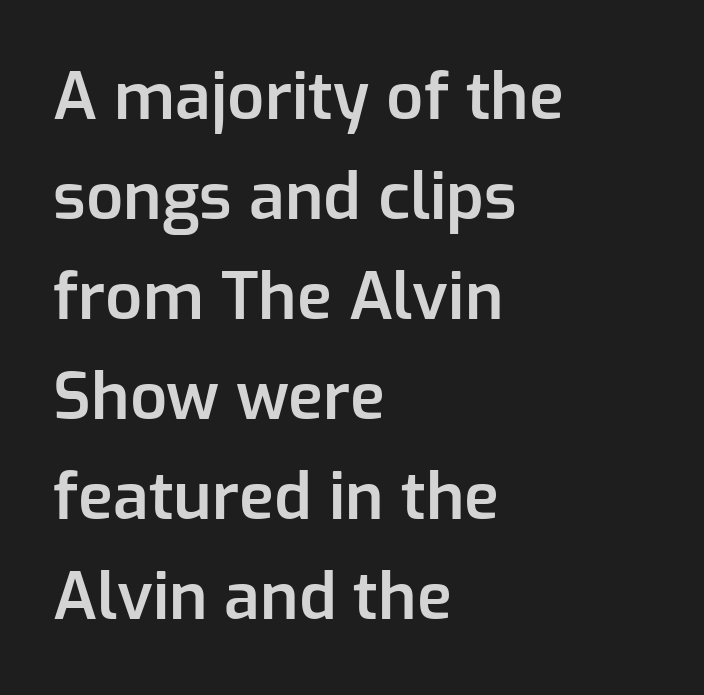
The image shows 65 px semibold sans-serif type, upright; set left-aligned, normal line spacing (1.54x), normal letter spacing, not underlined; low stroke contrast and a medium x-height.
